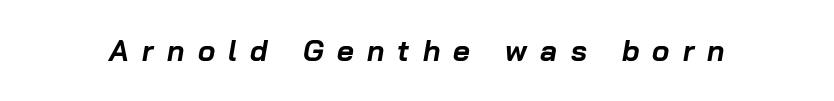
There is plenty of visible air inserted between adjacent glyphs. Check under the words: just untouched page. Style check: oblique. Do the characters align in a grid? No, the font is proportional. Heavy, bold letterforms.
